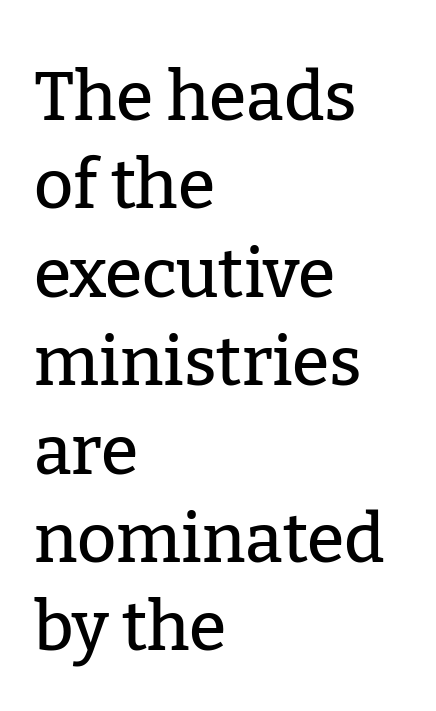
The rows are spaced the way most documents space them. All the whitespace from short lines collects on the right. How are the letters spaced? Ordinarily, with no added tracking. The rendering uses natural spacing where letterforms have individual widths. Do the letters lean? They stand straight. Are there feet on the stems? There are — it's a serif.
